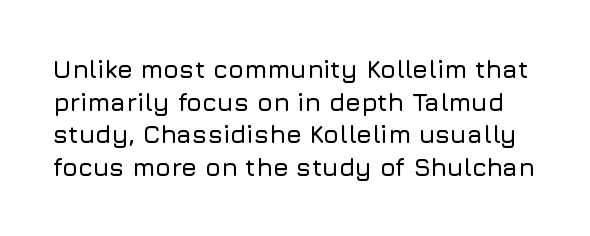
{"italic": "no", "underline": "no", "line_spacing": "normal", "line_spacing_ratio": 1.31, "letter_spacing": "normal", "letter_spacing_em": 0.0, "glyph_px": 25}
